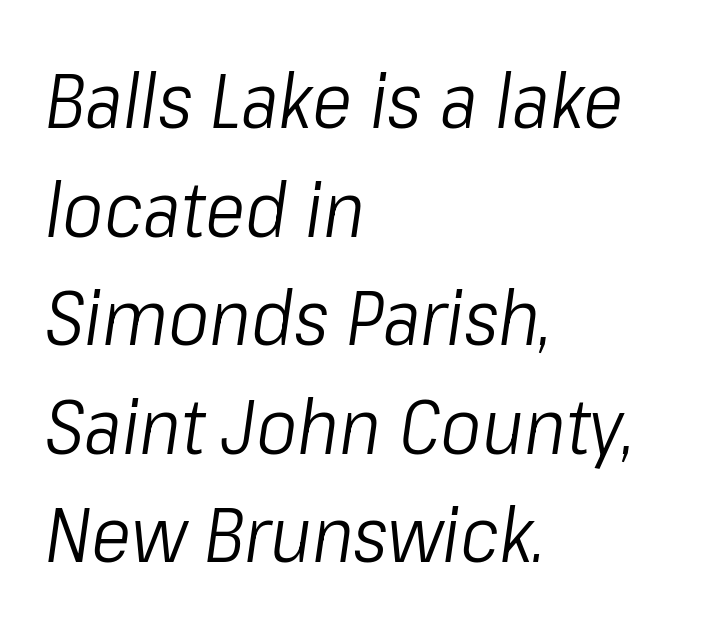
{"italic": "yes", "lean": "right", "slant_degrees": 8, "bold": "no", "weight": "light", "width": "condensed", "stroke_contrast": "low", "x_height": "medium", "monospaced": "no", "underline": "no", "align": "left", "line_spacing": "normal", "line_spacing_ratio": 1.41, "letter_spacing": "normal", "letter_spacing_em": 0.0, "glyph_px": 77}
